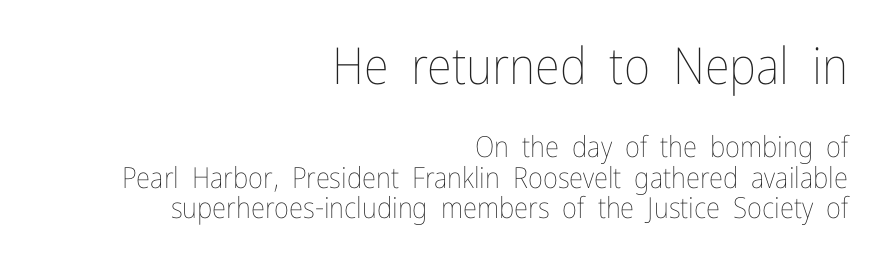
The image shows 51 px thin, condensed type, upright; set right-aligned, tight line spacing (1.06x), normal letter spacing, not underlined; the first (top) block is 1.76x larger; low stroke contrast and a medium x-height.
